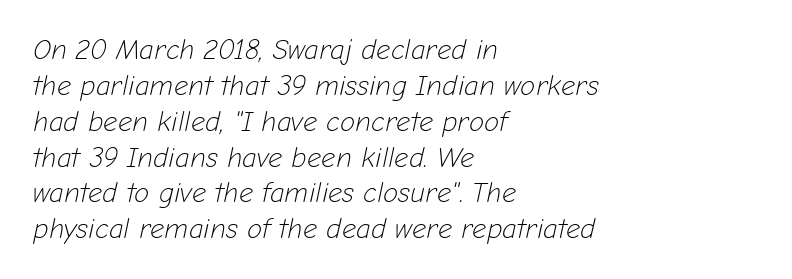
The zone under the glyphs is completely vacant. The weight would be labelled regular, book, light, or lighter still. The lines are quadded left. Style check: oblique. The designer left line spacing at the default.
